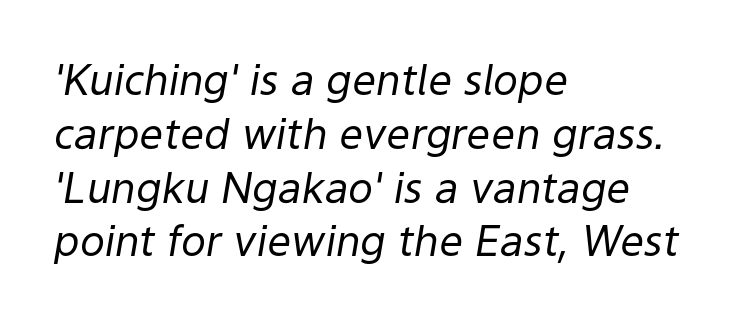
The image shows 42 px regular-weight type, italic (leaning right); set left-aligned, normal line spacing (1.28x), normal letter spacing, not underlined; low stroke contrast and a medium x-height.
